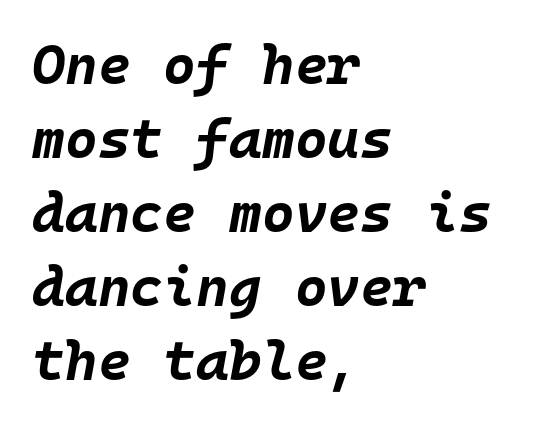
{"italic": "yes", "lean": "right", "slant_degrees": 10, "bold": "yes", "weight": "bold", "width": "normal", "stroke_contrast": "low", "x_height": "large", "monospaced": "yes", "underline": "no", "align": "left", "line_spacing": "normal", "line_spacing_ratio": 1.32, "letter_spacing": "normal", "letter_spacing_em": 0.0, "glyph_px": 56}
